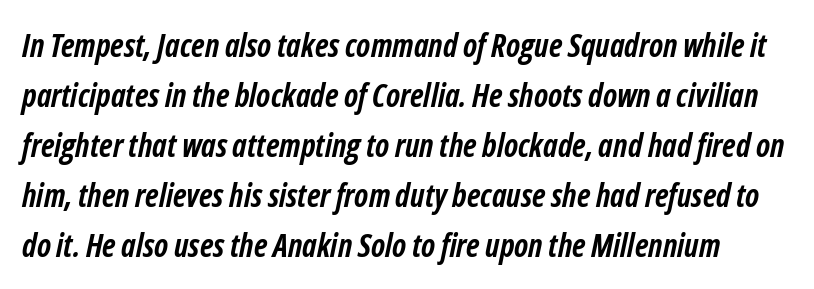
{"italic": "yes", "lean": "right", "slant_degrees": 12, "bold": "yes", "weight": "semibold", "width": "condensed", "stroke_contrast": "low", "x_height": "medium", "monospaced": "no", "underline": "no", "line_spacing": "normal", "line_spacing_ratio": 1.56, "letter_spacing": "normal", "letter_spacing_em": 0.0, "glyph_px": 32}
